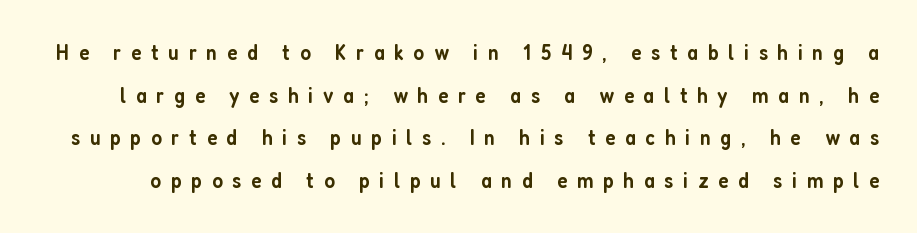
{"italic": "no", "bold": "semi", "underline": "no", "line_spacing": "loose", "line_spacing_ratio": 1.94, "letter_spacing": "wide", "letter_spacing_em": 0.44, "glyph_px": 22}
